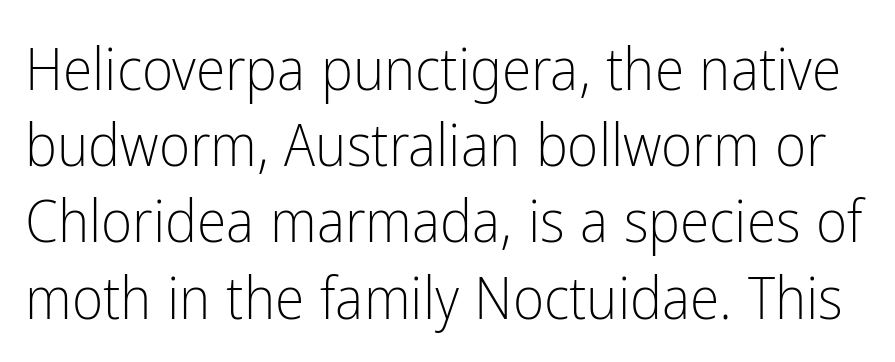
The image shows 60 px light, condensed sans-serif type, upright; set normal line spacing (1.27x), normal letter spacing, not underlined; low stroke contrast and a medium x-height.
